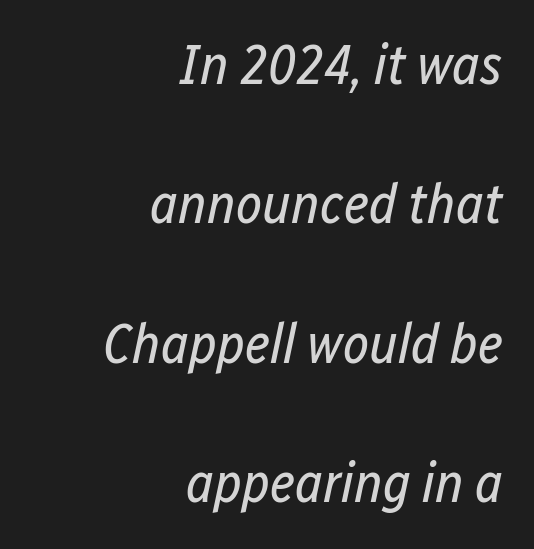
The passage shown stacks its lines with a broad gap. Typeset ragged left — the right edge is the straight one. The letterforms sit at book weight or below. Plain, unruled lines of type.
